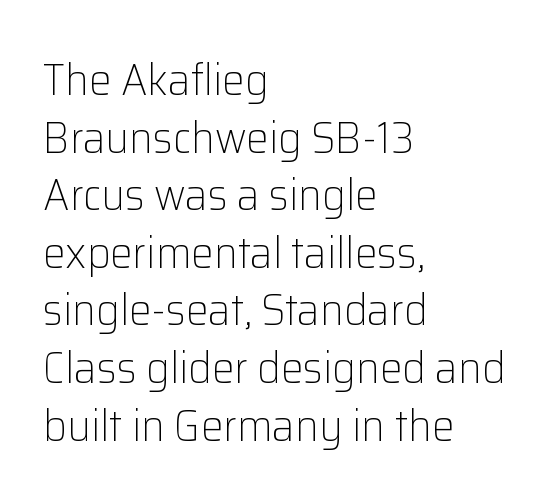
The image shows 45 px light sans-serif type, upright; set left-aligned, normal line spacing (1.28x), normal letter spacing, not underlined; low stroke contrast and a medium x-height.
